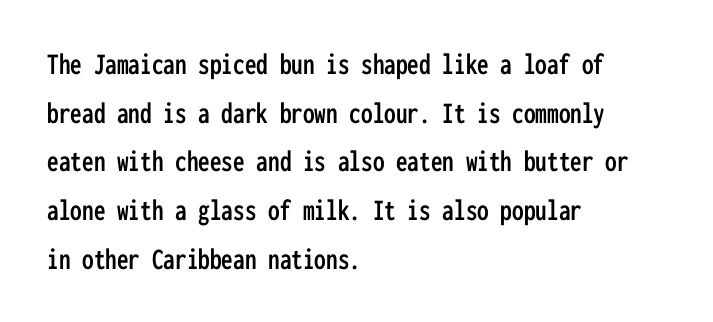
Stroke terminals: plain, sans-serif. This sample has the even, mechanical cadence of fixed-width lettering. This sample is left-justified, so line endings fall wherever the words run out. The space directly below the letters is spotless. The typography opts for an upright posture over an oblique one.
